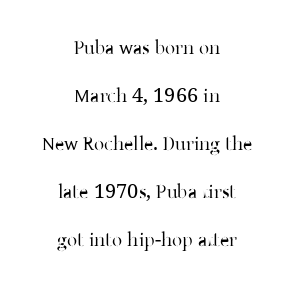
{"italic": "no", "bold": "no", "underline": "no", "align": "center", "line_spacing": "loose", "line_spacing_ratio": 2.4, "letter_spacing": "normal", "letter_spacing_em": 0.0, "glyph_px": 20}
